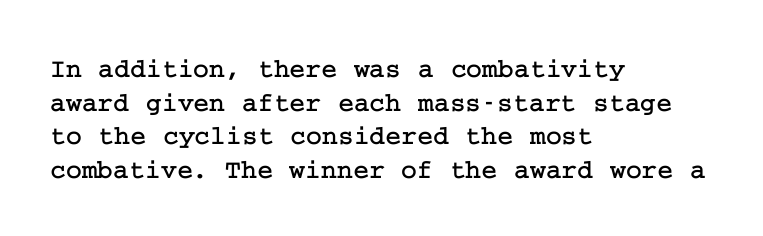
{"italic": "no", "underline": "no", "align": "left", "line_spacing": "normal", "line_spacing_ratio": 1.25, "letter_spacing": "normal", "letter_spacing_em": 0.0, "glyph_px": 27}
